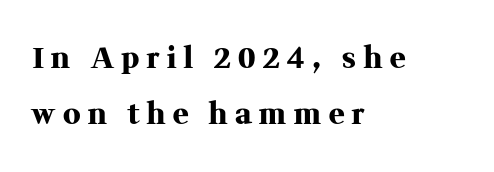
This block would shrink considerably if given ordinary leading; it's expanded now. Its strokes are broad and dark, the hallmark of bold type. Look at the tracking — it's clearly loosened, letters drifting apart. This is serif lettering, the kind often seen in printed books. Posture: straight, roman, zero tilt. A classic flush-left, rag-right setting is used for this passage.
